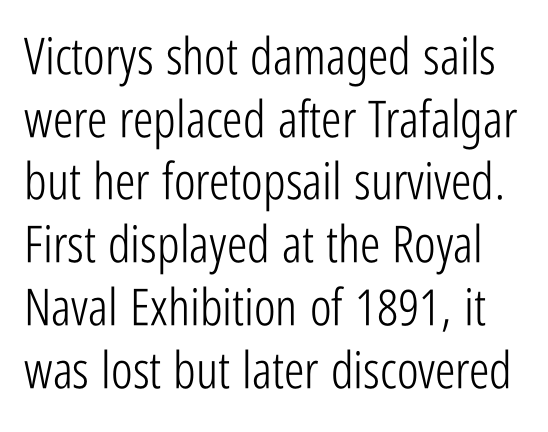
The image shows 51 px light, condensed sans-serif type, upright; set line spacing 1.23x, normal letter spacing, not underlined; low stroke contrast and a medium x-height.
